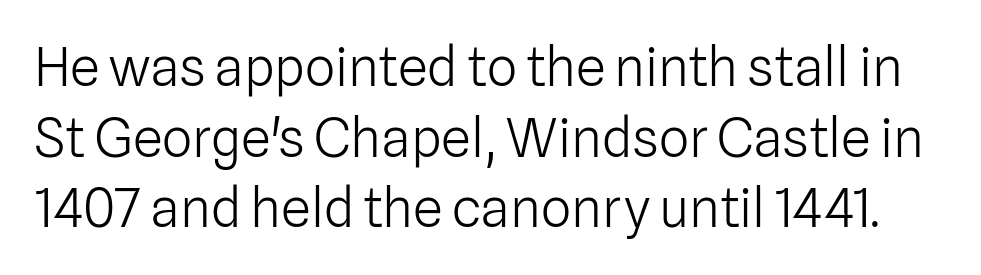
{"serif": "no", "italic": "no", "bold": "no", "weight": "light", "width": "normal", "stroke_contrast": "low", "x_height": "medium", "monospaced": "no", "underline": "no", "line_spacing": "normal", "line_spacing_ratio": 1.31, "letter_spacing": "normal", "letter_spacing_em": 0.0, "glyph_px": 54}
